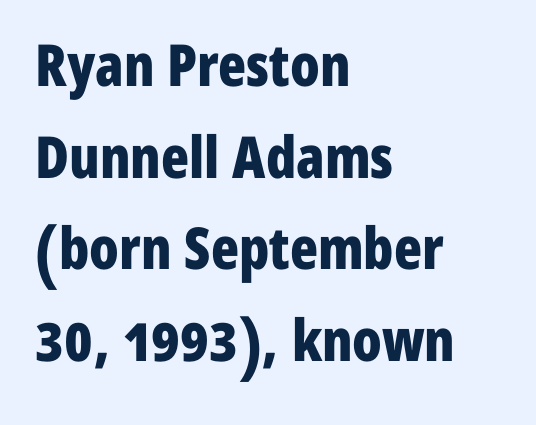
{"serif": "no", "italic": "no", "bold": "yes", "weight": "bold", "width": "condensed", "stroke_contrast": "low", "x_height": "medium", "monospaced": "no", "underline": "no", "align": "left", "line_spacing": "normal", "line_spacing_ratio": 1.58, "letter_spacing": "normal", "letter_spacing_em": 0.0, "glyph_px": 58}
